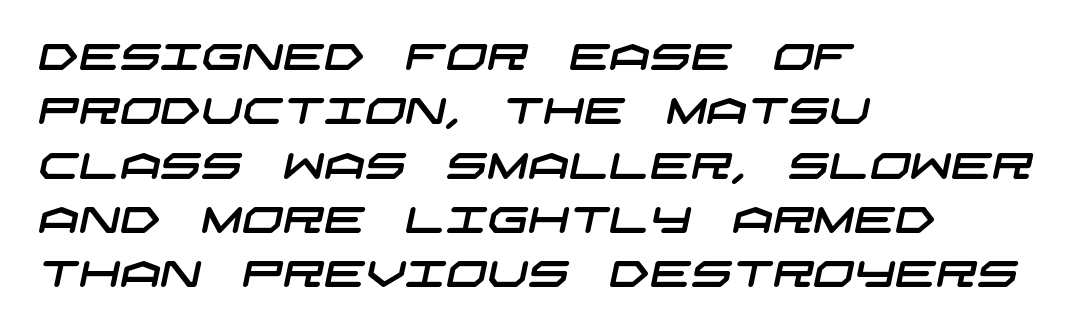
The image shows 36 px wide sans-serif type; set left-aligned, normal line spacing (1.51x), normal letter spacing, not underlined; low stroke contrast and a large x-height.
